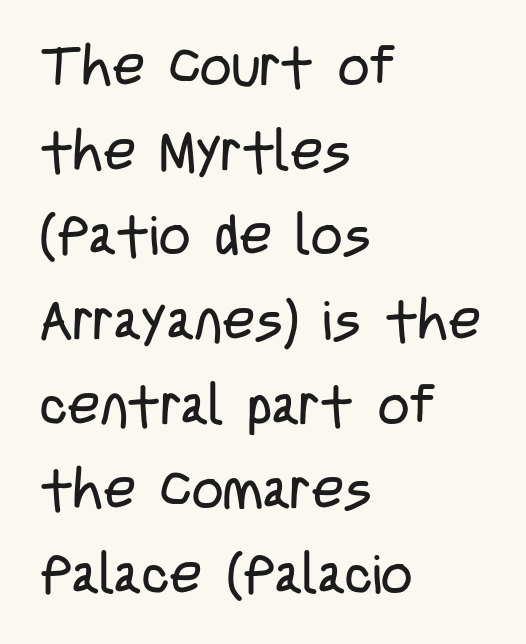
{"serif": "no", "italic": "no", "bold": "no", "weight": "regular", "width": "condensed", "stroke_contrast": "low", "x_height": "large", "monospaced": "no", "underline": "no", "align": "left", "line_spacing": "normal", "line_spacing_ratio": 1.54, "letter_spacing": "normal", "letter_spacing_em": 0.0, "glyph_px": 55}
